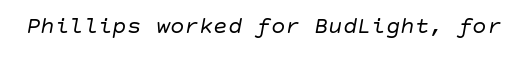
The axis of the letterforms is tilted away from vertical. The tracking reads as untouched default to a designer's eye. Unmarked baselines from the first word to the last. The cut favours lightness, reaching ordinary text weight at its darkest.
